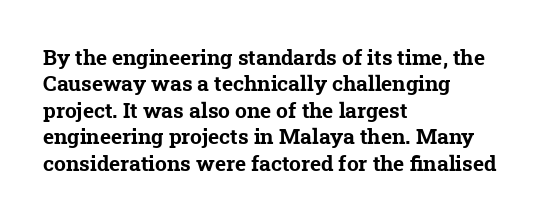
The image shows 21 px bold type; set left-aligned, normal line spacing (1.26x), normal letter spacing, not underlined.
